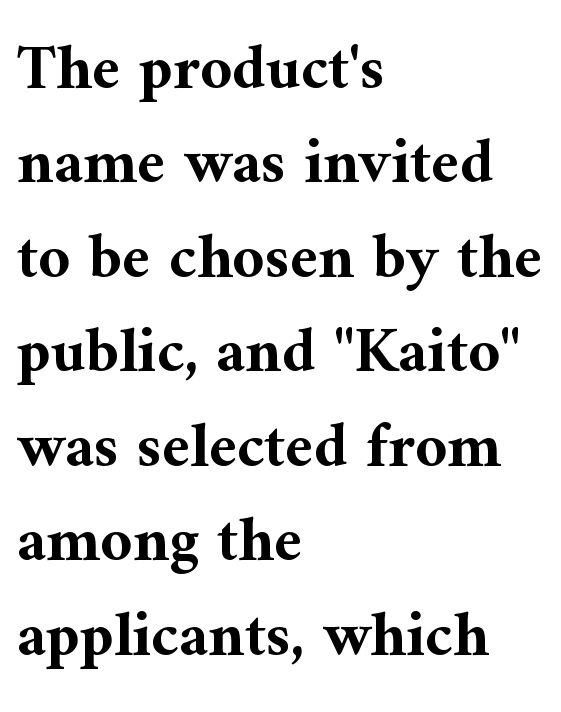
Q: Is the text bold? A: Yes.
Q: Is the text italic (slanted)? A: No, it is upright.
Q: Is the typeface a serif or a sans-serif typeface? A: Serif.
Q: Is the text underlined? A: No.
Q: How is the paragraph aligned? A: Left-aligned.
Q: Is the spacing between letters normal or unusually wide? A: Normal.
Q: Is the spacing between lines tight, normal or loose? A: Normal.
Q: Width (condensed, normal, or wide)? A: Normal.
Q: Stroke contrast? A: Medium.
Q: x-height? A: Medium.
Q: Monospaced? A: No.
